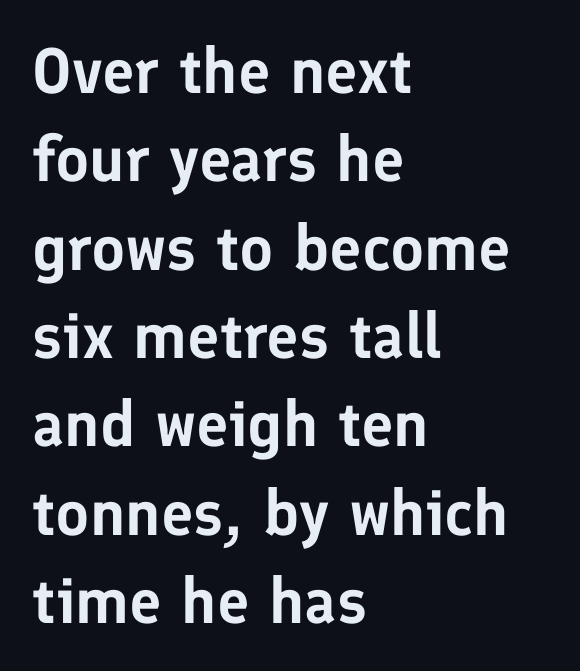
{"serif": "no", "italic": "no", "width": "normal", "stroke_contrast": "low", "x_height": "medium", "monospaced": "no", "underline": "no", "align": "left", "line_spacing": "normal", "line_spacing_ratio": 1.38, "letter_spacing": "normal", "letter_spacing_em": 0.0, "glyph_px": 64}
